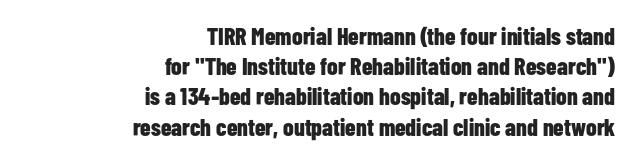
Q: Is the text bold? A: Yes.
Q: Is the text italic (slanted)? A: No, it is upright.
Q: Is the text underlined? A: No.
Q: How is the paragraph aligned? A: Right-aligned.
Q: Is the spacing between letters normal or unusually wide? A: Normal.
Q: Is the spacing between lines tight, normal or loose? A: Normal.
